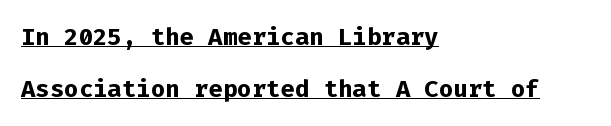
Q: Is the text bold? A: Yes.
Q: Is the text italic (slanted)? A: No, it is upright.
Q: Is the text underlined? A: Yes.
Q: How is the paragraph aligned? A: Left-aligned.
Q: Is the spacing between letters normal or unusually wide? A: Normal.
Q: Is the spacing between lines tight, normal or loose? A: Loose.
